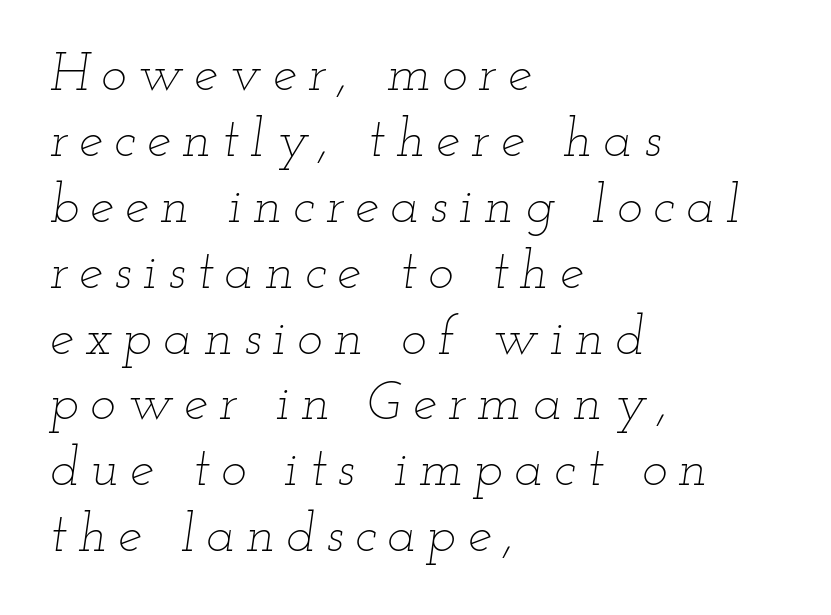
The image shows 54 px thin, wide type, italic (leaning right); set left-aligned, line spacing 1.22x, unusually wide letter spacing (+0.21 em), not underlined; low stroke contrast and a small x-height.
